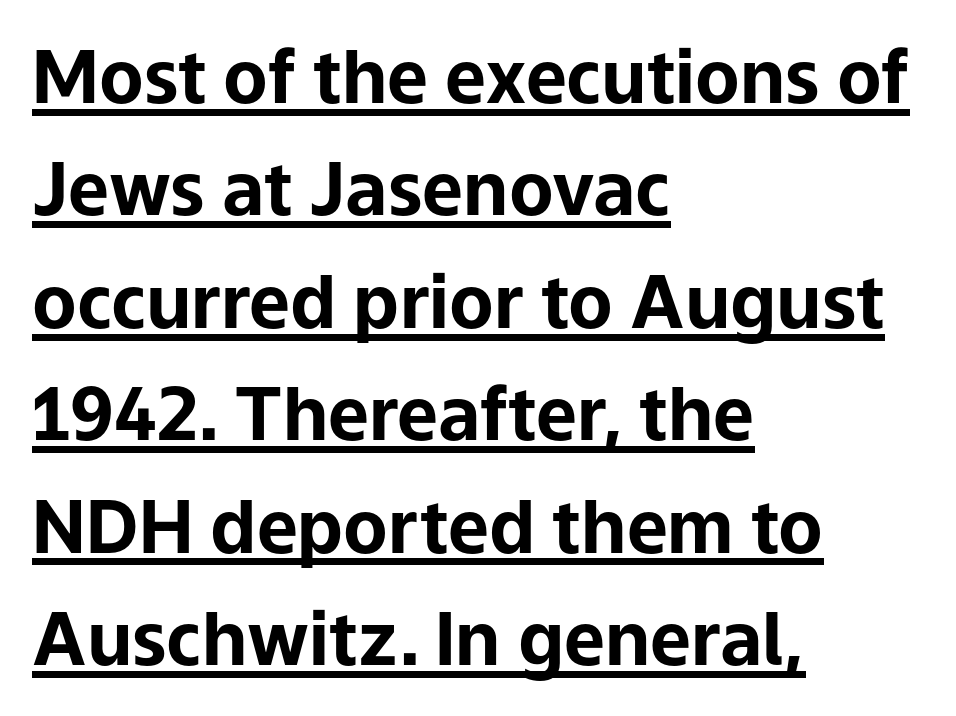
Typographically, this falls in the sans-serif category. These lines sit exactly where default settings would place them. The specimen reads as upright at a glance. A full-strength bold gives these letters their thick strokes.
